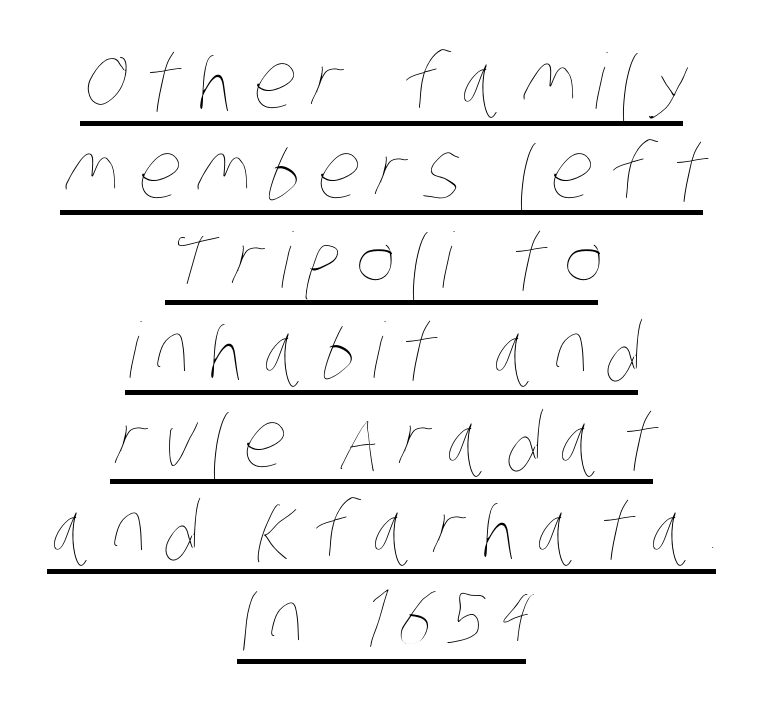
The image shows 76 px thin, condensed type; set centered, line spacing 1.18x, unusually wide letter spacing (+0.22 em), underlined; low stroke contrast and a large x-height.
